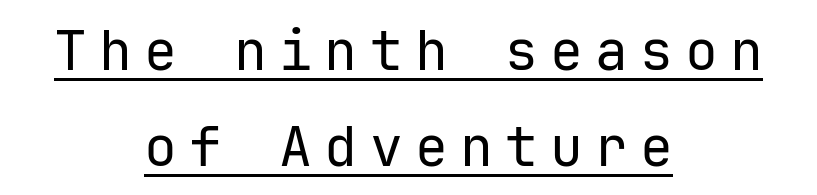
The image shows 55 px regular-weight sans-serif type, upright; set centered, line spacing 1.74x, unusually wide letter spacing (+0.22 em), underlined; low stroke contrast and a medium x-height.
